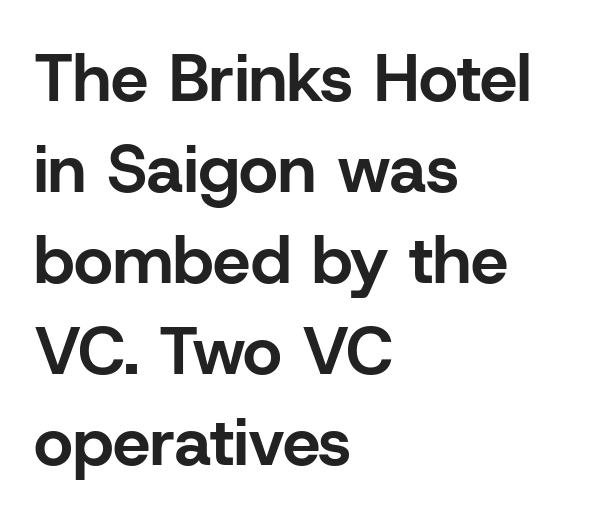
Q: Is the text bold? A: Yes.
Q: Is the text italic (slanted)? A: No, it is upright.
Q: Is the typeface a serif or a sans-serif typeface? A: Sans-serif.
Q: Is the text underlined? A: No.
Q: How is the paragraph aligned? A: Left-aligned.
Q: Is the spacing between letters normal or unusually wide? A: Normal.
Q: Is the spacing between lines tight, normal or loose? A: Normal.
Q: Width (condensed, normal, or wide)? A: Normal.
Q: Stroke contrast? A: Low.
Q: x-height? A: Medium.
Q: Monospaced? A: No.
